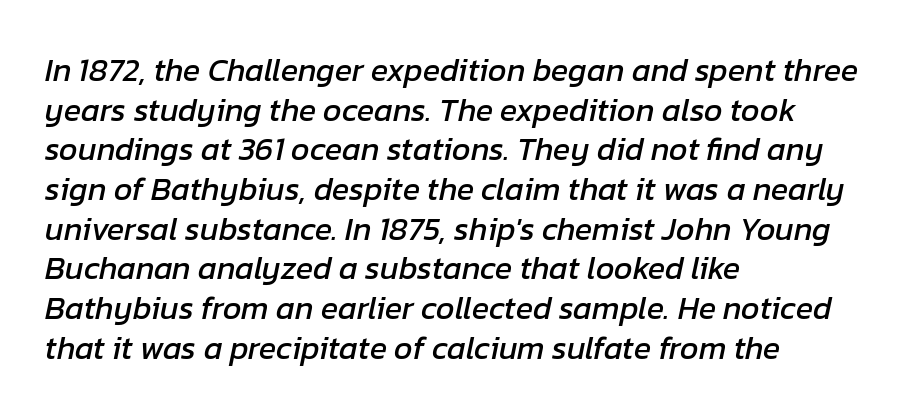
{"italic": "yes", "lean": "right", "slant_degrees": 12, "width": "normal", "stroke_contrast": "low", "x_height": "medium", "monospaced": "no", "underline": "no", "align": "left", "line_spacing_ratio": 1.24, "letter_spacing": "normal", "letter_spacing_em": 0.0, "glyph_px": 32}
